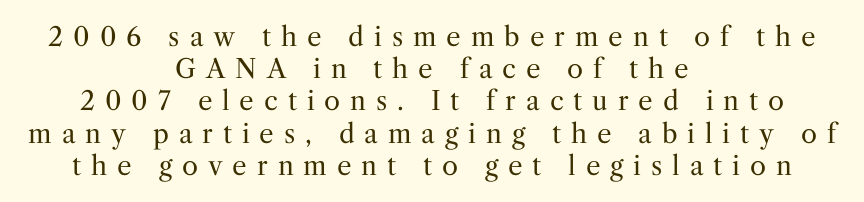
{"italic": "no", "bold": "no", "underline": "no", "align": "center", "line_spacing_ratio": 1.24, "letter_spacing": "wide", "letter_spacing_em": 0.38, "glyph_px": 26}
